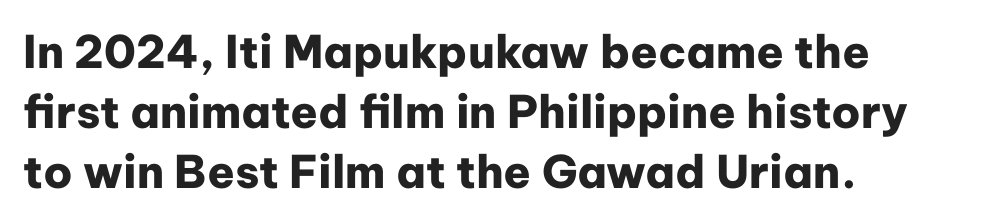
All the whitespace from short lines collects on the right. Inter-character spacing is left at the font's built-in metrics. The face used here is proportionally spaced, like ordinary book or web type. Each new line begins a customary step beneath the previous one. A dark, heavy texture on the line: the type is bold. Nope, no serifs anywhere on these letters.
